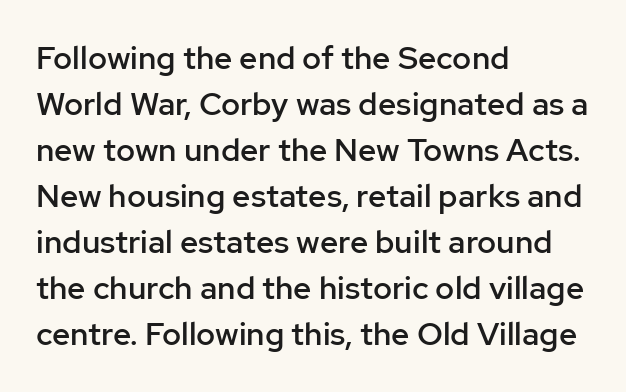
The setting favours the left margin, as ordinary paragraphs usually do. Look at the tracking — it's just the regular setting, nothing added. You could not count columns in this text — the font is proportionally spaced. A typesetter would mark this as roman, not italic. The face used here is a sans, in the tradition of grotesques and geometrics. A bare baseline throughout the passage.
